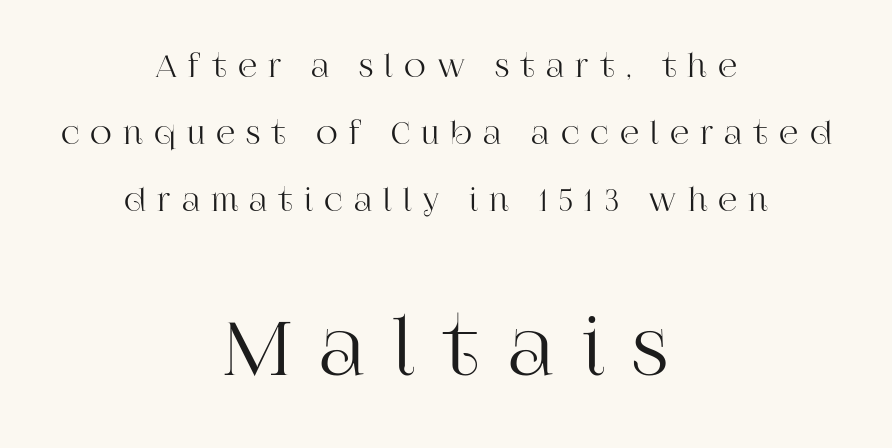
The glyphs in this specimen are seriffed. The specimen reads as upright at a glance. The lines are spread far apart with generous leading. The more generous point size was reserved for the lower chunk.
